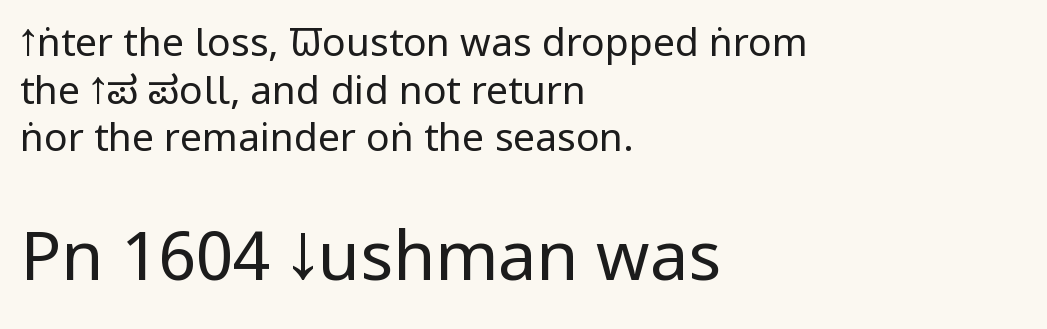
Q: Is the text bold? A: No.
Q: Is the text italic (slanted)? A: No, it is upright.
Q: Is the typeface a serif or a sans-serif typeface? A: Sans-serif.
Q: Is the text underlined? A: No.
Q: How is the paragraph aligned? A: Left-aligned.
Q: Is the spacing between letters normal or unusually wide? A: Normal.
Q: Which block of text is set in a larger size, the first (top) or the second (bottom)? A: The second (bottom) one.
Q: Width (condensed, normal, or wide)? A: Condensed.
Q: Stroke contrast? A: Low.
Q: x-height? A: Large.
Q: Monospaced? A: No.
